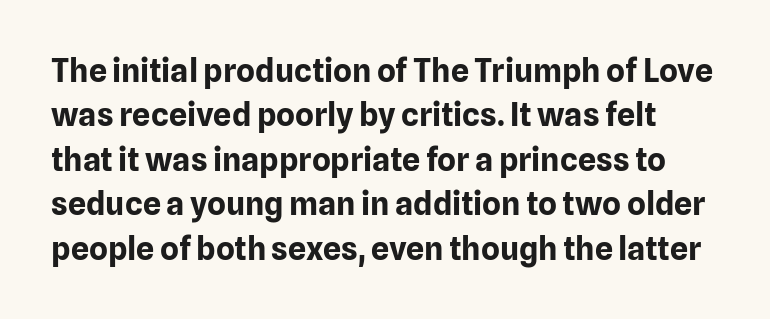
{"serif": "no", "italic": "no", "bold": "yes", "weight": "bold", "width": "normal", "stroke_contrast": "low", "x_height": "medium", "monospaced": "no", "underline": "no", "line_spacing": "normal", "line_spacing_ratio": 1.39, "letter_spacing": "normal", "letter_spacing_em": 0.0, "glyph_px": 32}
